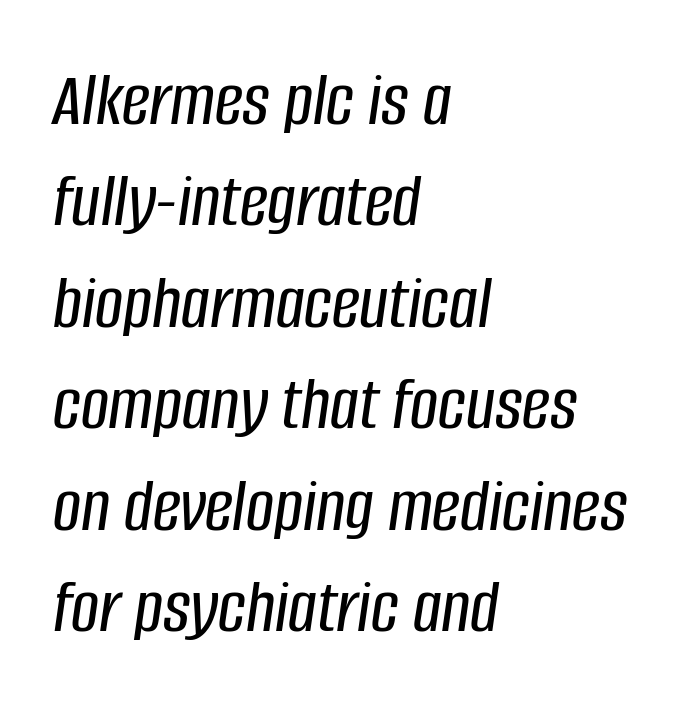
{"italic": "yes", "lean": "right", "slant_degrees": 8, "width": "condensed", "stroke_contrast": "low", "x_height": "large", "monospaced": "no", "underline": "no", "align": "left", "line_spacing": "normal", "line_spacing_ratio": 1.3, "letter_spacing": "normal", "letter_spacing_em": 0.0, "glyph_px": 78}
